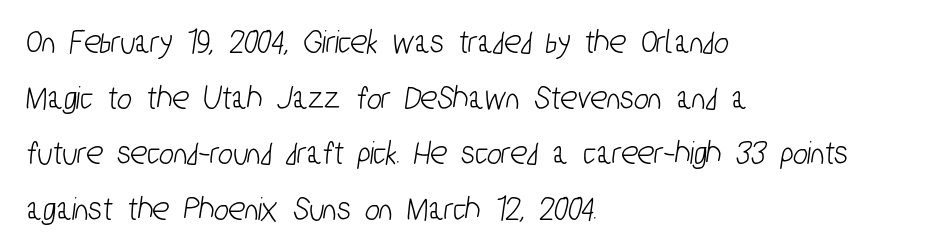
Tracking here is standard; glyphs follow each other at the usual distance. This block has exactly the height ordinary leading produces. The typesetter chose a ragged-right arrangement here. The rendering uses natural spacing where letterforms have individual widths. Bare-footed words on every line.
